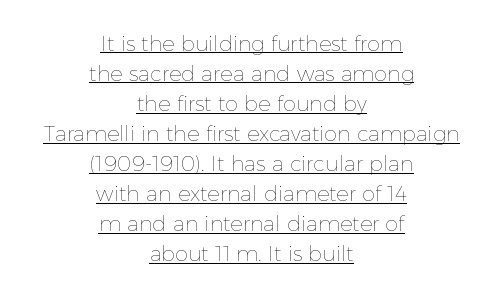
{"italic": "no", "bold": "no", "underline": "yes", "align": "center", "line_spacing": "normal", "line_spacing_ratio": 1.43, "letter_spacing": "normal", "letter_spacing_em": 0.0, "glyph_px": 21}
